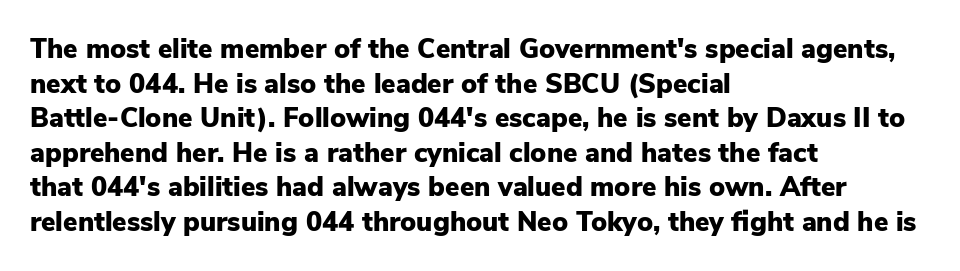
The image shows 27 px bold type, upright; set left-aligned, normal line spacing (1.28x), normal letter spacing, not underlined.
